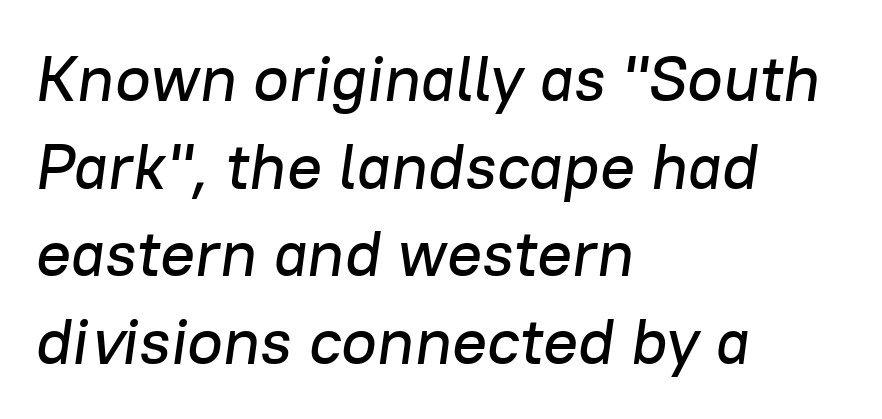
Q: Is the text italic (slanted)? A: Yes, it leans right by about 8 degrees.
Q: Is the text underlined? A: No.
Q: How is the paragraph aligned? A: Left-aligned.
Q: Is the spacing between letters normal or unusually wide? A: Normal.
Q: Is the spacing between lines tight, normal or loose? A: Normal.
Q: Width (condensed, normal, or wide)? A: Normal.
Q: Stroke contrast? A: Low.
Q: x-height? A: Medium.
Q: Monospaced? A: No.
